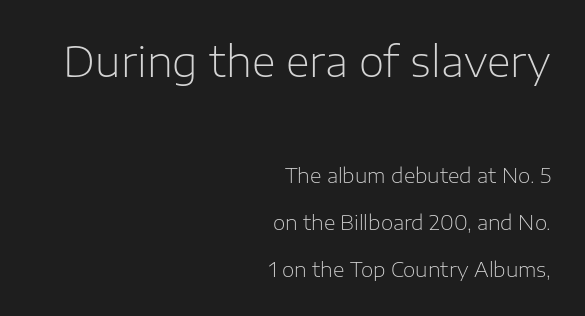
The image shows 41 px light sans-serif type, upright; set right-aligned, loose line spacing (2.33x), normal letter spacing, not underlined; the first (top) block is 2.05x larger; low stroke contrast and a medium x-height.
